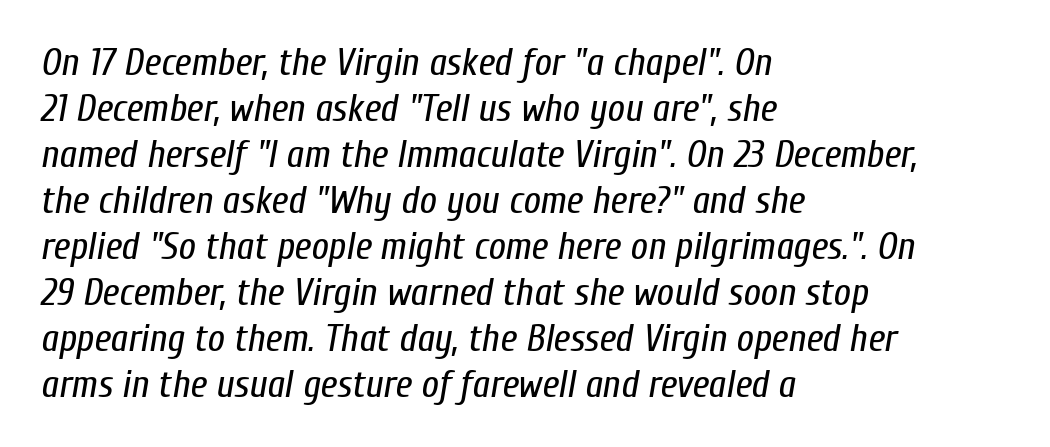
Q: Is the text bold? A: No.
Q: Is the text italic (slanted)? A: Yes, it leans right by about 10 degrees.
Q: Is the text underlined? A: No.
Q: How is the paragraph aligned? A: Left-aligned.
Q: Is the spacing between letters normal or unusually wide? A: Normal.
Q: Width (condensed, normal, or wide)? A: Condensed.
Q: Stroke contrast? A: Low.
Q: x-height? A: Medium.
Q: Monospaced? A: No.
